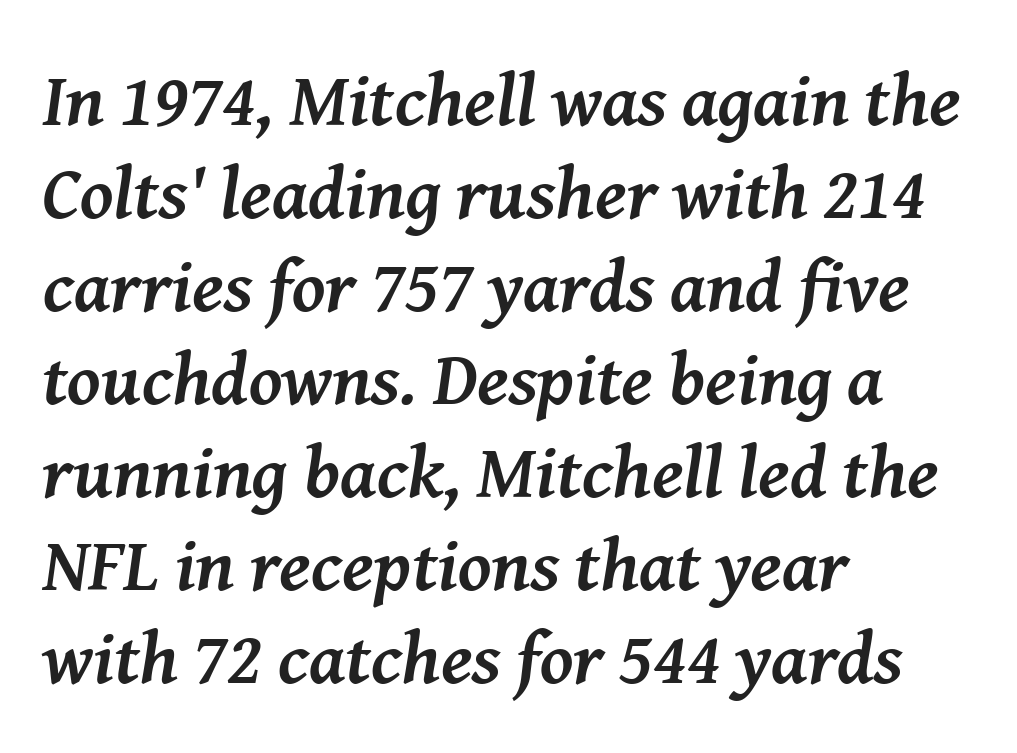
Q: Is the text bold? A: Yes.
Q: Is the text italic (slanted)? A: Yes, it leans right by about 8 degrees.
Q: Is the typeface a serif or a sans-serif typeface? A: Serif.
Q: Is the text underlined? A: No.
Q: How is the paragraph aligned? A: Left-aligned.
Q: Is the spacing between letters normal or unusually wide? A: Normal.
Q: Width (condensed, normal, or wide)? A: Normal.
Q: Stroke contrast? A: Medium.
Q: x-height? A: Medium.
Q: Monospaced? A: No.
